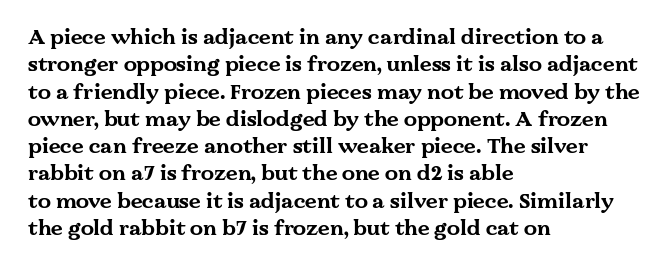
Q: Is the text bold? A: Yes.
Q: Is the text italic (slanted)? A: No, it is upright.
Q: Is the text underlined? A: No.
Q: How is the paragraph aligned? A: Left-aligned.
Q: Is the spacing between letters normal or unusually wide? A: Normal.
Q: Is the spacing between lines tight, normal or loose? A: Normal.
